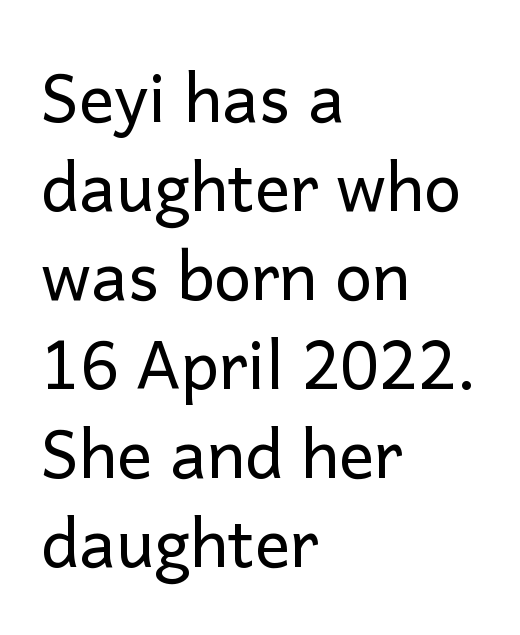
Q: Is the text bold? A: No.
Q: Is the text italic (slanted)? A: No, it is upright.
Q: Is the typeface a serif or a sans-serif typeface? A: Sans-serif.
Q: Is the text underlined? A: No.
Q: How is the paragraph aligned? A: Left-aligned.
Q: Is the spacing between letters normal or unusually wide? A: Normal.
Q: Is the spacing between lines tight, normal or loose? A: Normal.
Q: Width (condensed, normal, or wide)? A: Normal.
Q: Stroke contrast? A: Low.
Q: x-height? A: Medium.
Q: Monospaced? A: No.
